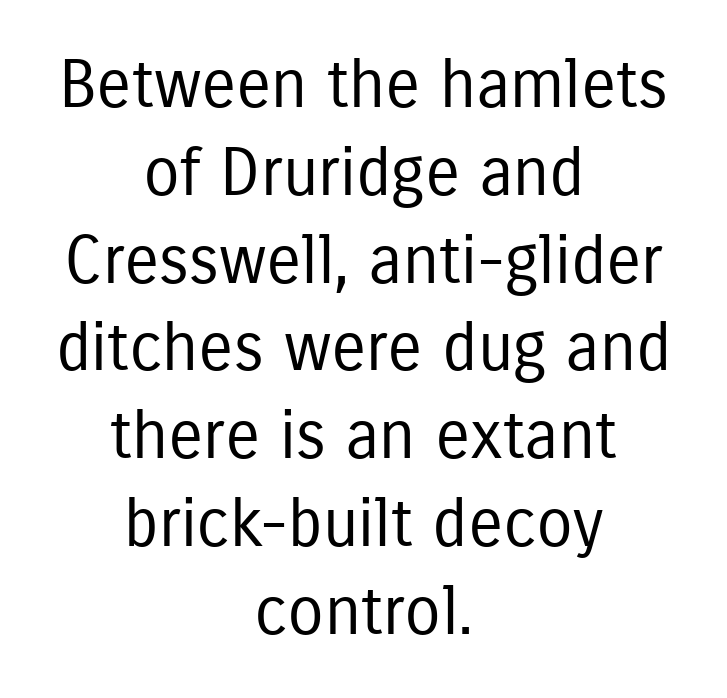
{"serif": "no", "italic": "no", "bold": "no", "weight": "regular", "width": "condensed", "stroke_contrast": "low", "x_height": "medium", "monospaced": "no", "underline": "no", "align": "center", "line_spacing": "normal", "line_spacing_ratio": 1.33, "letter_spacing": "normal", "letter_spacing_em": 0.0, "glyph_px": 66}
